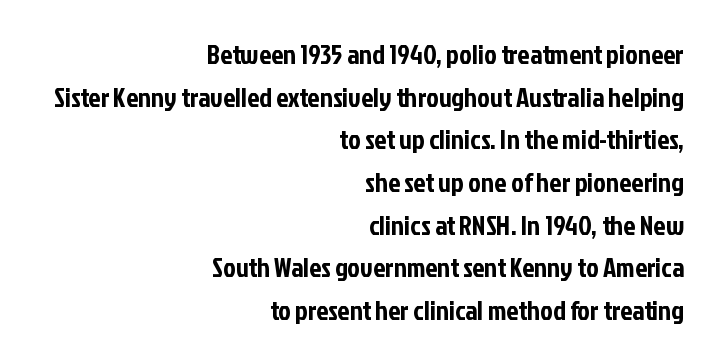
The image shows 27 px text type, upright; set right-aligned, normal line spacing (1.58x), normal letter spacing, not underlined.
